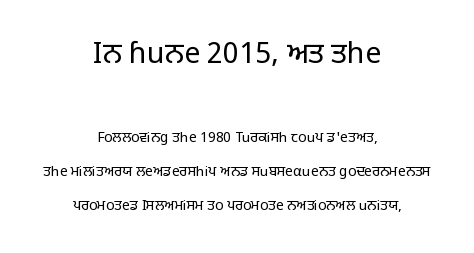
{"serif": "no", "italic": "no", "bold": "no", "weight": "regular", "width": "normal", "stroke_contrast": "low", "x_height": "large", "monospaced": "no", "underline": "no", "align": "center", "line_spacing": "loose", "line_spacing_ratio": 2.42, "letter_spacing": "normal", "letter_spacing_em": 0.0, "larger_block": "first", "size_ratio": 2.07, "glyph_px": 29}
